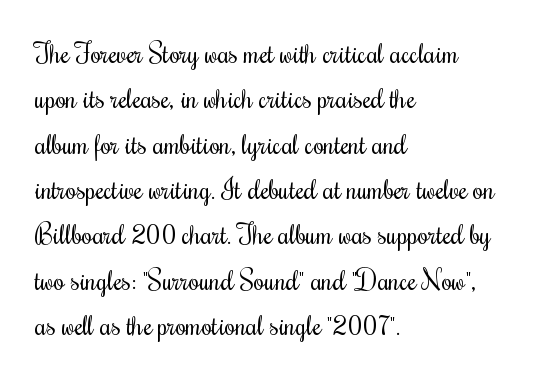
The image shows 27 px text type; set left-aligned, normal line spacing (1.68x), normal letter spacing, not underlined.
